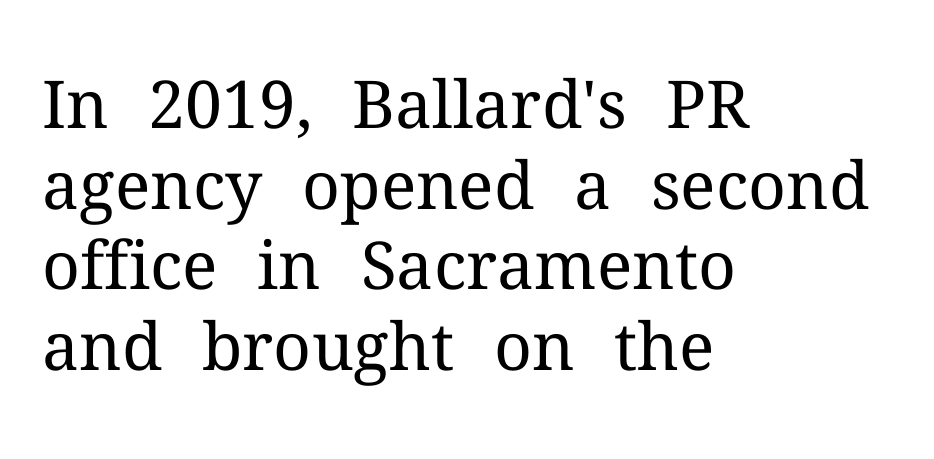
{"serif": "yes", "italic": "no", "bold": "no", "weight": "regular", "width": "normal", "stroke_contrast": "medium", "x_height": "medium", "monospaced": "no", "underline": "no", "align": "left", "line_spacing_ratio": 1.22, "letter_spacing": "normal", "letter_spacing_em": 0.0, "glyph_px": 66}
